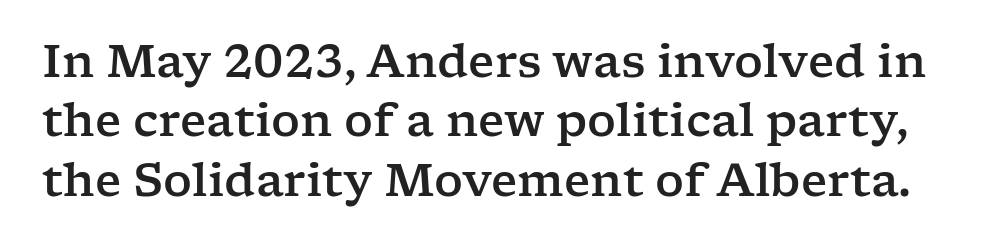
{"serif": "yes", "italic": "no", "width": "wide", "stroke_contrast": "low", "x_height": "medium", "monospaced": "no", "underline": "no", "line_spacing": "normal", "line_spacing_ratio": 1.32, "letter_spacing": "normal", "letter_spacing_em": 0.0, "glyph_px": 45}
